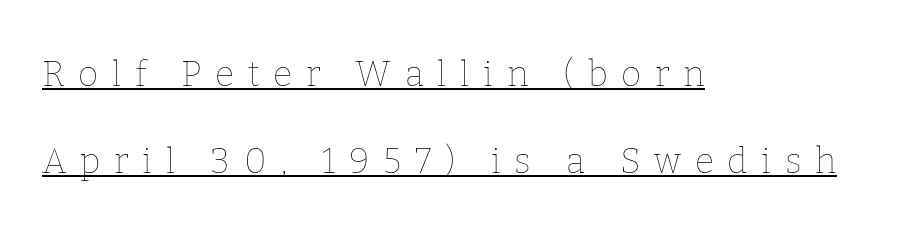
{"italic": "no", "bold": "no", "weight": "thin", "width": "normal", "stroke_contrast": "low", "x_height": "medium", "monospaced": "no", "underline": "yes", "align": "left", "line_spacing": "loose", "line_spacing_ratio": 2.48, "letter_spacing": "wide", "letter_spacing_em": 0.39, "glyph_px": 35}
